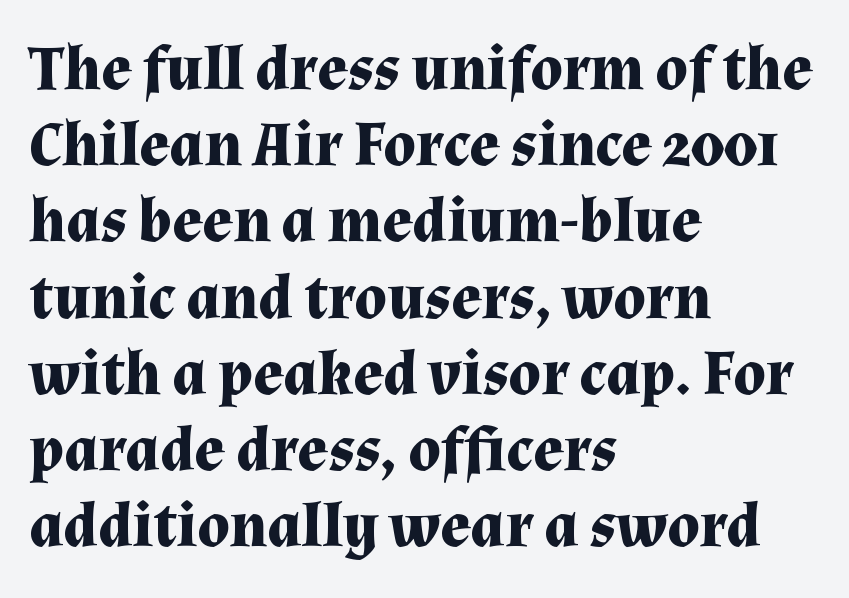
{"serif": "yes", "italic": "no", "bold": "yes", "weight": "bold", "width": "normal", "stroke_contrast": "medium", "x_height": "medium", "monospaced": "no", "underline": "no", "align": "left", "line_spacing_ratio": 1.21, "letter_spacing": "normal", "letter_spacing_em": 0.0, "glyph_px": 63}
